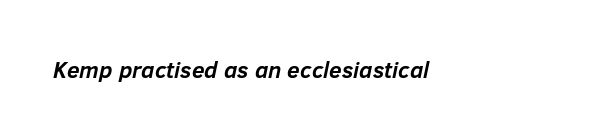
The image shows 23 px bold type, italic (leaning right); set left-aligned, normal letter spacing, not underlined.
